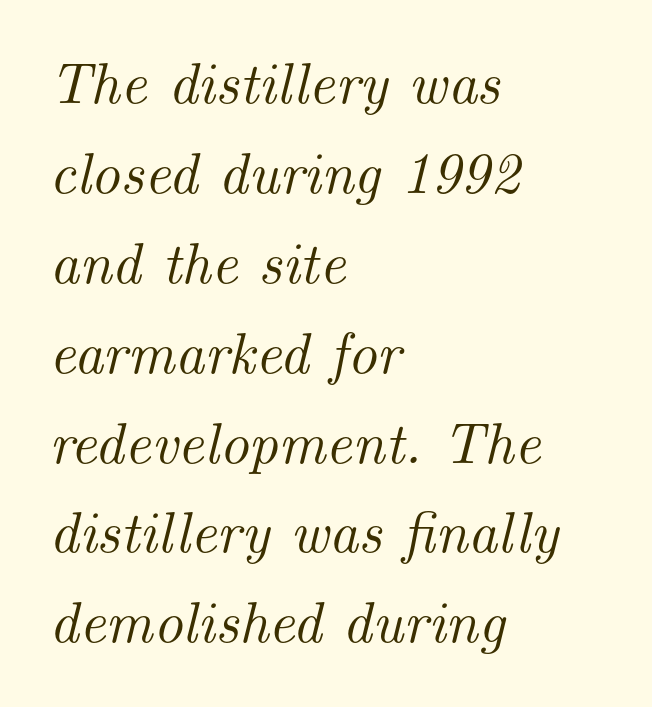
Q: Is the text italic (slanted)? A: Yes, it leans right by about 14 degrees.
Q: Is the typeface a serif or a sans-serif typeface? A: Serif.
Q: Is the text underlined? A: No.
Q: How is the paragraph aligned? A: Left-aligned.
Q: Is the spacing between letters normal or unusually wide? A: Normal.
Q: Is the spacing between lines tight, normal or loose? A: Normal.
Q: Width (condensed, normal, or wide)? A: Normal.
Q: Stroke contrast? A: Medium.
Q: x-height? A: Small.
Q: Monospaced? A: No.
